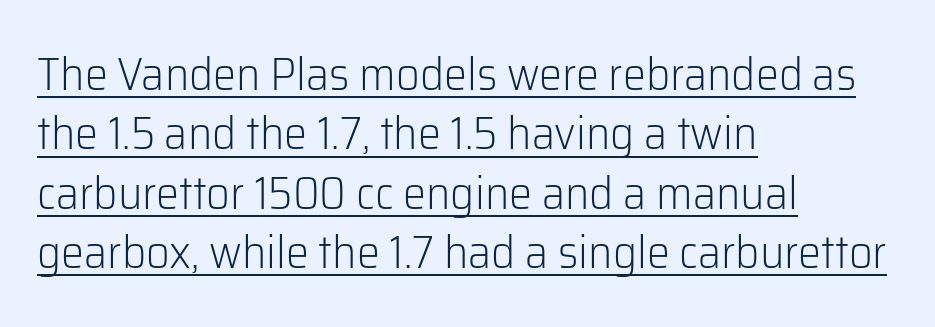
Q: Is the text bold? A: No.
Q: Is the text italic (slanted)? A: No, it is upright.
Q: Is the typeface a serif or a sans-serif typeface? A: Sans-serif.
Q: Is the text underlined? A: Yes.
Q: How is the paragraph aligned? A: Left-aligned.
Q: Is the spacing between letters normal or unusually wide? A: Normal.
Q: Is the spacing between lines tight, normal or loose? A: Normal.
Q: Width (condensed, normal, or wide)? A: Normal.
Q: Stroke contrast? A: Low.
Q: x-height? A: Medium.
Q: Monospaced? A: No.
